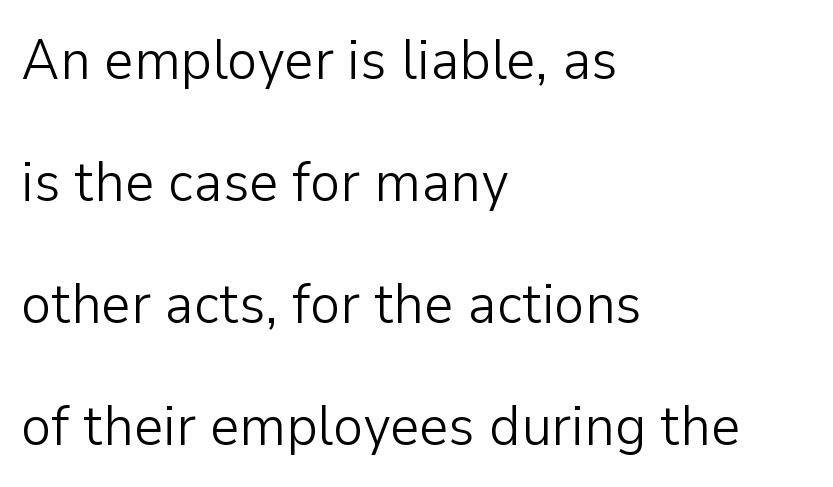
Q: Is the text bold? A: No.
Q: Is the text italic (slanted)? A: No, it is upright.
Q: Is the typeface a serif or a sans-serif typeface? A: Sans-serif.
Q: Is the text underlined? A: No.
Q: How is the paragraph aligned? A: Left-aligned.
Q: Is the spacing between letters normal or unusually wide? A: Normal.
Q: Is the spacing between lines tight, normal or loose? A: Loose.
Q: Width (condensed, normal, or wide)? A: Normal.
Q: Stroke contrast? A: Low.
Q: x-height? A: Medium.
Q: Monospaced? A: No.
